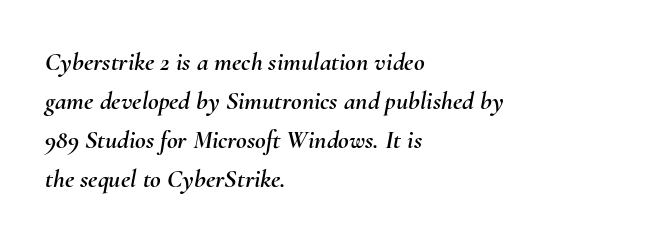
{"italic": "yes", "lean": "right", "slant_degrees": 10, "underline": "no", "align": "left", "line_spacing": "normal", "line_spacing_ratio": 1.5, "letter_spacing": "normal", "letter_spacing_em": 0.0, "glyph_px": 26}
